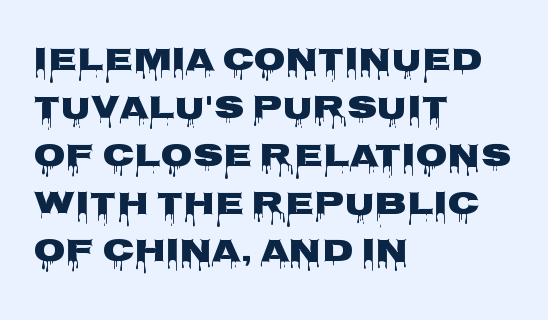
Q: Is the text bold? A: Yes.
Q: Is the text italic (slanted)? A: No, it is upright.
Q: Is the typeface a serif or a sans-serif typeface? A: Sans-serif.
Q: Is the text underlined? A: No.
Q: How is the paragraph aligned? A: Left-aligned.
Q: Is the spacing between letters normal or unusually wide? A: Normal.
Q: Is the spacing between lines tight, normal or loose? A: Normal.
Q: Width (condensed, normal, or wide)? A: Wide.
Q: Stroke contrast? A: Low.
Q: x-height? A: Large.
Q: Monospaced? A: No.
